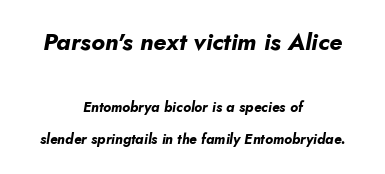
Q: Is the text bold? A: Yes.
Q: Is the text italic (slanted)? A: Yes, it leans right by about 10 degrees.
Q: Is the text underlined? A: No.
Q: How is the paragraph aligned? A: Centered.
Q: Is the spacing between letters normal or unusually wide? A: Normal.
Q: Is the spacing between lines tight, normal or loose? A: Loose.
Q: Which block of text is set in a larger size, the first (top) or the second (bottom)? A: The first (top) one.
